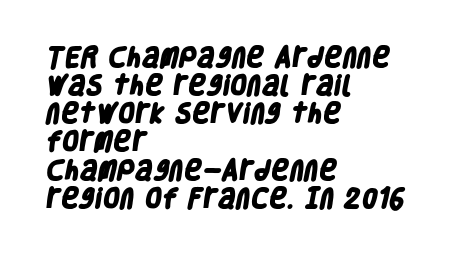
Q: Is the text bold? A: Yes.
Q: Is the text underlined? A: No.
Q: How is the paragraph aligned? A: Left-aligned.
Q: Is the spacing between letters normal or unusually wide? A: Normal.
Q: Is the spacing between lines tight, normal or loose? A: Normal.
